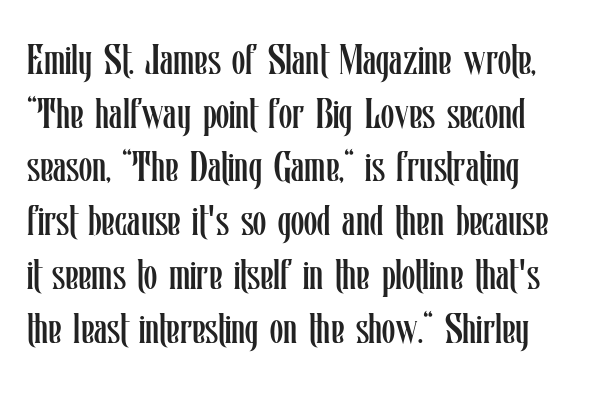
Q: Is the text bold? A: No.
Q: Is the text italic (slanted)? A: No, it is upright.
Q: Is the text underlined? A: No.
Q: Is the spacing between letters normal or unusually wide? A: Normal.
Q: Is the spacing between lines tight, normal or loose? A: Normal.
Q: Width (condensed, normal, or wide)? A: Condensed.
Q: Stroke contrast? A: Low.
Q: x-height? A: Medium.
Q: Monospaced? A: No.
